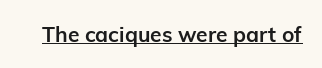
{"italic": "no", "bold": "yes", "underline": "yes", "letter_spacing": "normal", "letter_spacing_em": 0.0, "glyph_px": 21}
